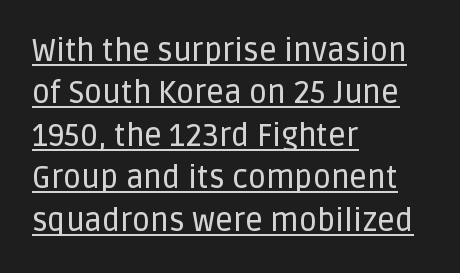
{"serif": "no", "italic": "no", "width": "normal", "stroke_contrast": "low", "x_height": "large", "monospaced": "no", "underline": "yes", "align": "left", "line_spacing": "normal", "line_spacing_ratio": 1.37, "letter_spacing": "normal", "letter_spacing_em": 0.0, "glyph_px": 31}
